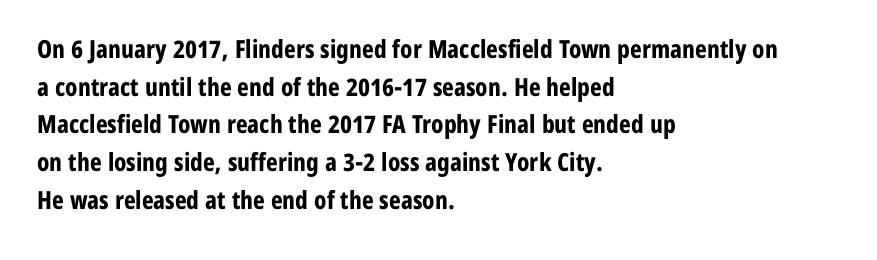
The image shows 25 px bold type, upright; set left-aligned, normal line spacing (1.51x), normal letter spacing, not underlined.
